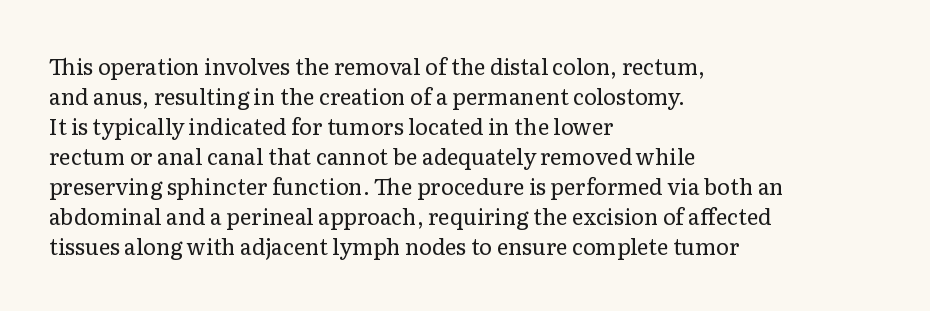
Reading down the column, the eye jumps a familiar distance to each next line. Left-aligned paragraph, ragged on the right. Check under the words: just untouched page. Nope, not italic — everything's standing straight.
